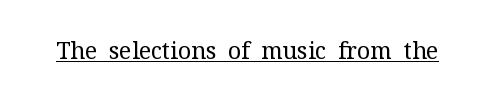
The image shows 23 px text type, upright; set normal letter spacing, underlined.
